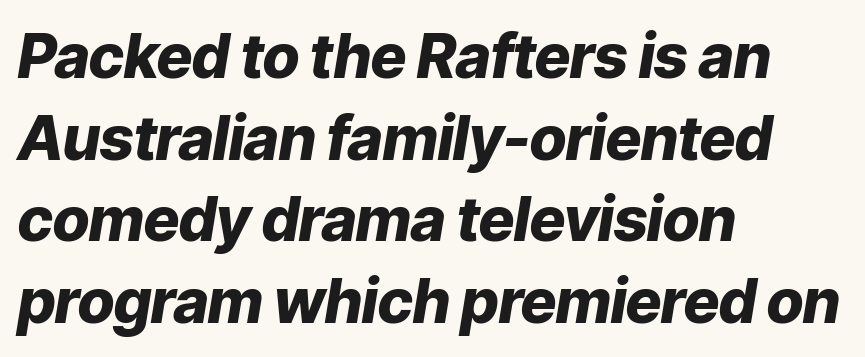
The image shows 61 px heavy type, italic (leaning right); set left-aligned, normal line spacing (1.34x), normal letter spacing, not underlined; low stroke contrast and a medium x-height.
